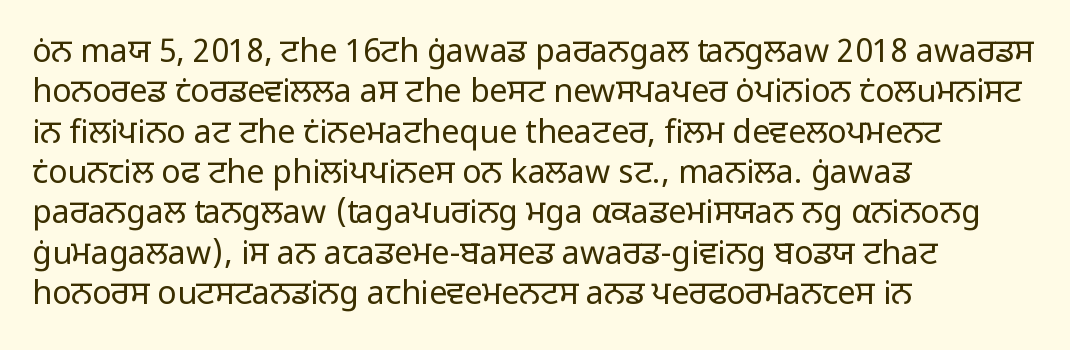
Q: Is the text bold? A: No.
Q: Is the text italic (slanted)? A: No, it is upright.
Q: Is the typeface a serif or a sans-serif typeface? A: Sans-serif.
Q: Is the text underlined? A: No.
Q: How is the paragraph aligned? A: Left-aligned.
Q: Is the spacing between letters normal or unusually wide? A: Normal.
Q: Is the spacing between lines tight, normal or loose? A: Normal.
Q: Width (condensed, normal, or wide)? A: Normal.
Q: Stroke contrast? A: Low.
Q: x-height? A: Medium.
Q: Monospaced? A: No.
